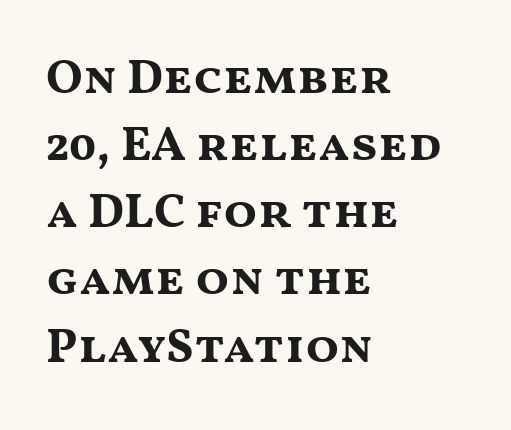
You could not count columns in this text — the font is proportionally spaced. I'd call this a sans setting — the letters go barefoot. If you drew a ruler down the left edge, every line would touch it. Regular leading.
